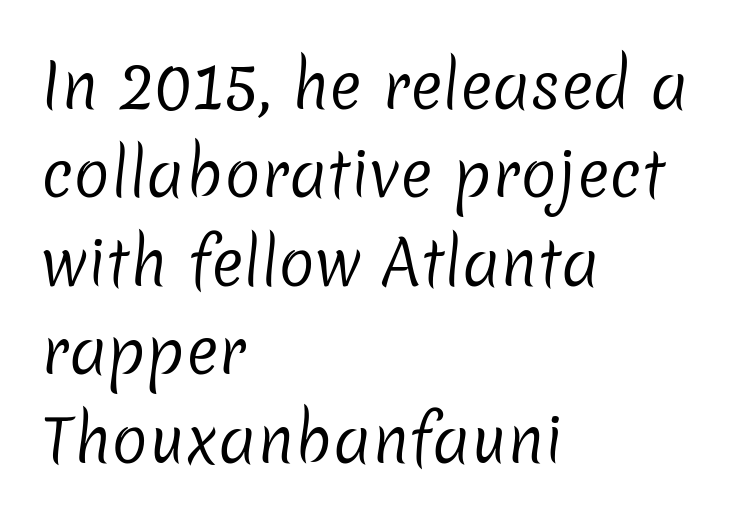
No heavy texture on the line: the type isn't bold. You could not count columns in this text — the font is proportionally spaced. The lines sit at an ordinary, default distance from one another. The zone under the glyphs is completely vacant.
